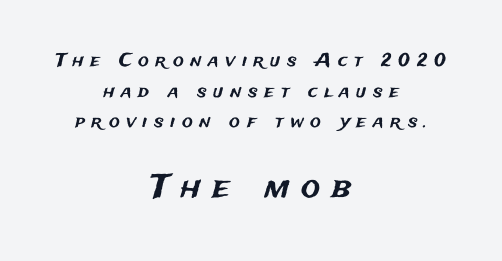
{"serif": "no", "width": "normal", "stroke_contrast": "medium", "x_height": "medium", "monospaced": "no", "underline": "no", "align": "center", "line_spacing": "normal", "line_spacing_ratio": 1.7, "letter_spacing": "wide", "letter_spacing_em": 0.37, "larger_block": "second", "size_ratio": 1.78, "glyph_px": 32}
